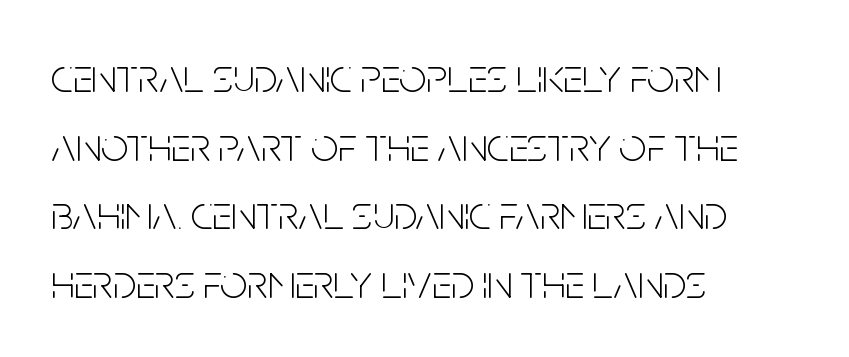
The image shows 48 px light, condensed sans-serif type, upright; set left-aligned, normal line spacing (1.43x), normal letter spacing, not underlined; low stroke contrast and a large x-height.
